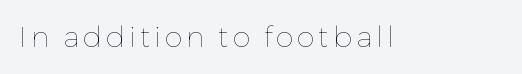
{"italic": "no", "bold": "no", "weight": "thin", "width": "normal", "stroke_contrast": "low", "x_height": "medium", "monospaced": "no", "underline": "no", "glyph_px": 28}
